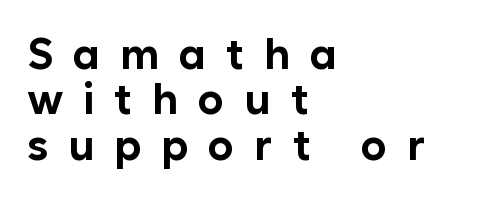
Q: Is the text bold? A: Yes.
Q: Is the text italic (slanted)? A: No, it is upright.
Q: Is the typeface a serif or a sans-serif typeface? A: Sans-serif.
Q: Is the text underlined? A: No.
Q: How is the paragraph aligned? A: Left-aligned.
Q: Is the spacing between letters normal or unusually wide? A: Unusually wide.
Q: Is the spacing between lines tight, normal or loose? A: Tight.
Q: Width (condensed, normal, or wide)? A: Normal.
Q: Stroke contrast? A: Low.
Q: x-height? A: Medium.
Q: Monospaced? A: No.
